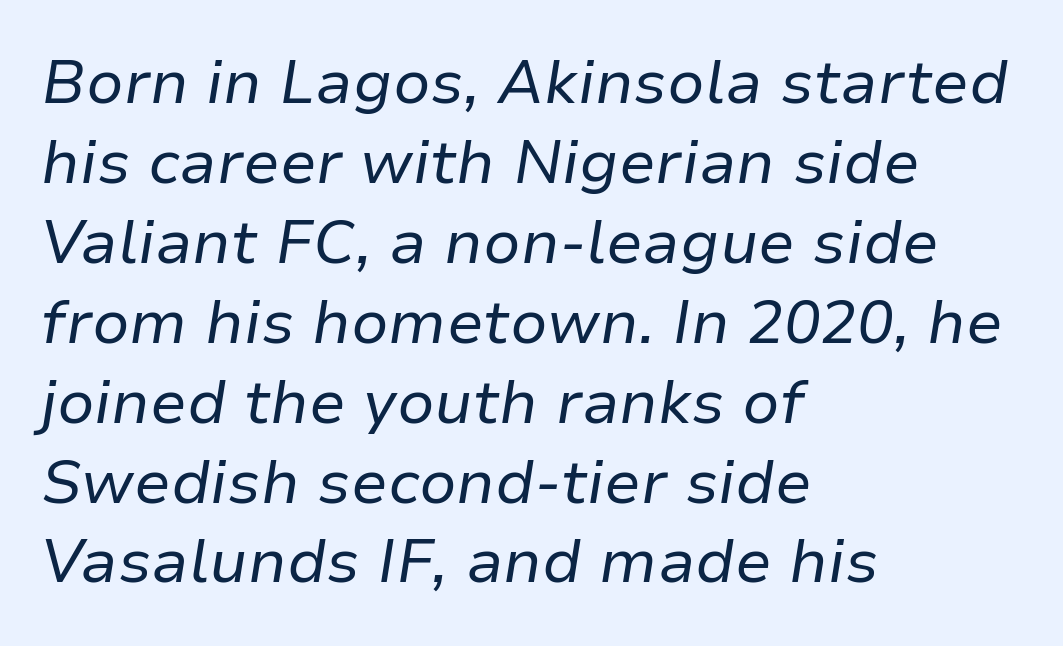
Q: Is the text bold? A: No.
Q: Is the text italic (slanted)? A: Yes, it leans right by about 9 degrees.
Q: Is the text underlined? A: No.
Q: How is the paragraph aligned? A: Left-aligned.
Q: Is the spacing between letters normal or unusually wide? A: Normal.
Q: Is the spacing between lines tight, normal or loose? A: Normal.
Q: Width (condensed, normal, or wide)? A: Normal.
Q: Stroke contrast? A: Low.
Q: x-height? A: Medium.
Q: Monospaced? A: No.
